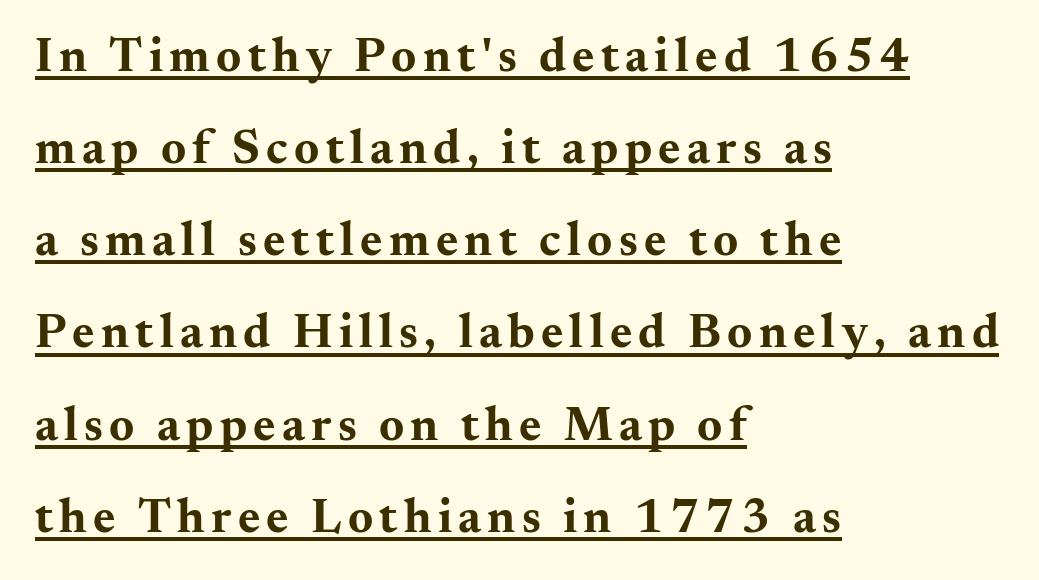
The image shows 48 px bold, wide serif type, upright; set left-aligned, loose line spacing (1.92x), underlined; medium stroke contrast and a small x-height.
